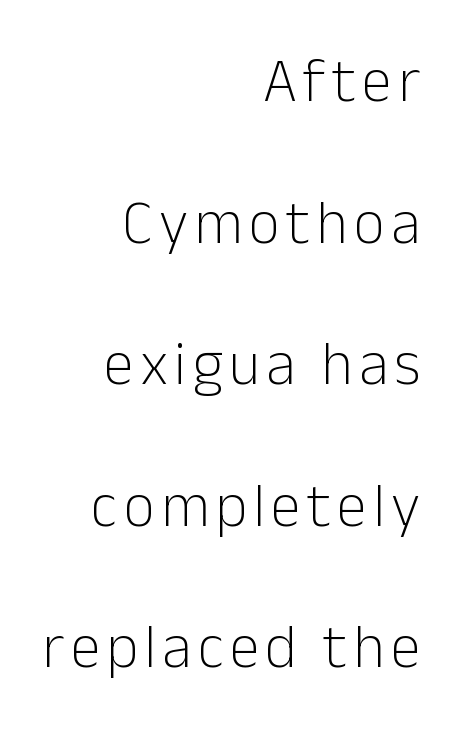
Q: Is the text bold? A: No.
Q: Is the text italic (slanted)? A: No, it is upright.
Q: Is the typeface a serif or a sans-serif typeface? A: Sans-serif.
Q: Is the text underlined? A: No.
Q: How is the paragraph aligned? A: Right-aligned.
Q: Is the spacing between lines tight, normal or loose? A: Loose.
Q: Width (condensed, normal, or wide)? A: Normal.
Q: Stroke contrast? A: Low.
Q: x-height? A: Medium.
Q: Monospaced? A: No.
